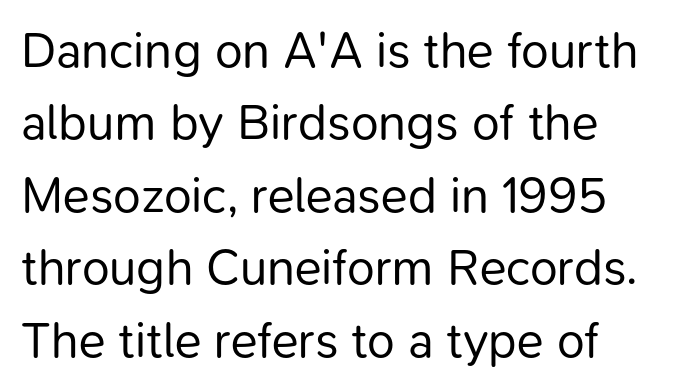
Character widths vary here, with narrow letters taking less room than wide ones. Vertical strokes here are truly vertical. Tracking value appears to be zero — textbook default spacing. In terms of leading, this rendering sits right in the middle. The typeface chosen for these lines omits serifs.
